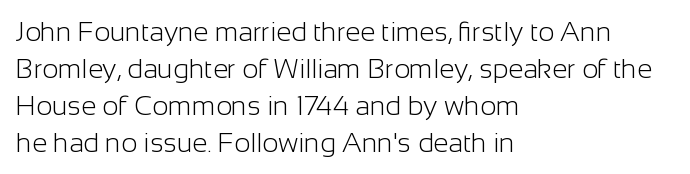
Reading down the block, your eye returns to a fixed left position each line. Tall strokes in this sample are plumb rather than angled. The rendering uses a moderate line-height, typical for paragraphs. This is not heavy type; no bold has been used. Any mark beneath the type? The region is blank. Each word holds together tightly as a unit, with standard inter-letter gaps.
